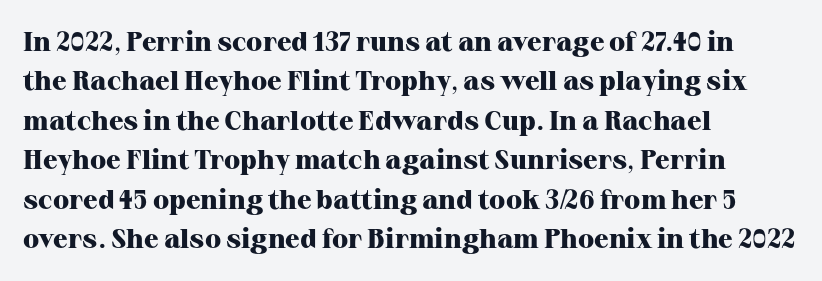
The line texture is even and compact thanks to regular tracking. Notice how the passage keeps a crisp vertical edge on the left only. Rendered with straight, roman letterforms. A bare baseline throughout the passage. One glance says typical: line gaps are just what's usual.
